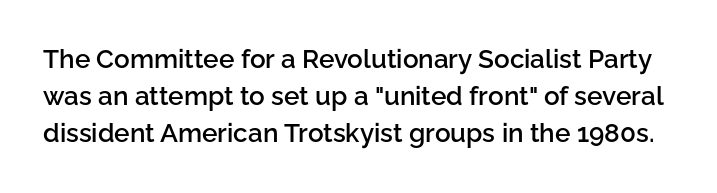
Q: Is the text bold? A: Semi-bold.
Q: Is the text italic (slanted)? A: No, it is upright.
Q: Is the text underlined? A: No.
Q: Is the spacing between letters normal or unusually wide? A: Normal.
Q: Is the spacing between lines tight, normal or loose? A: Normal.
